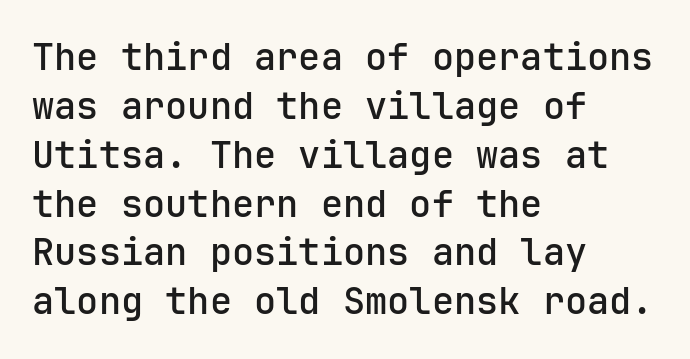
The image shows 37 px sans-serif type, upright, monospaced; set left-aligned, normal line spacing (1.32x), normal letter spacing, not underlined; low stroke contrast and a medium x-height.
